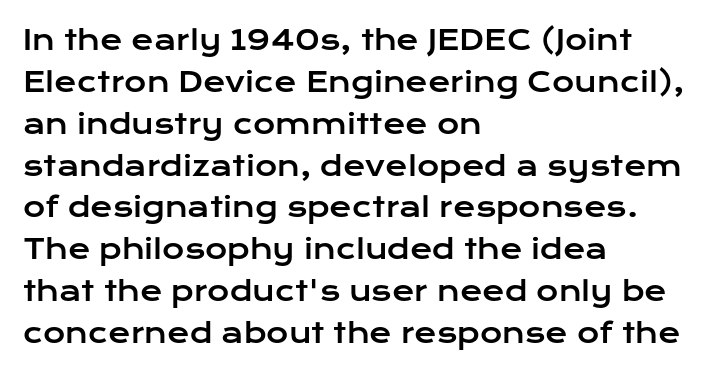
Q: Is the text italic (slanted)? A: No, it is upright.
Q: Is the text underlined? A: No.
Q: How is the paragraph aligned? A: Left-aligned.
Q: Is the spacing between letters normal or unusually wide? A: Normal.
Q: Is the spacing between lines tight, normal or loose? A: Normal.
